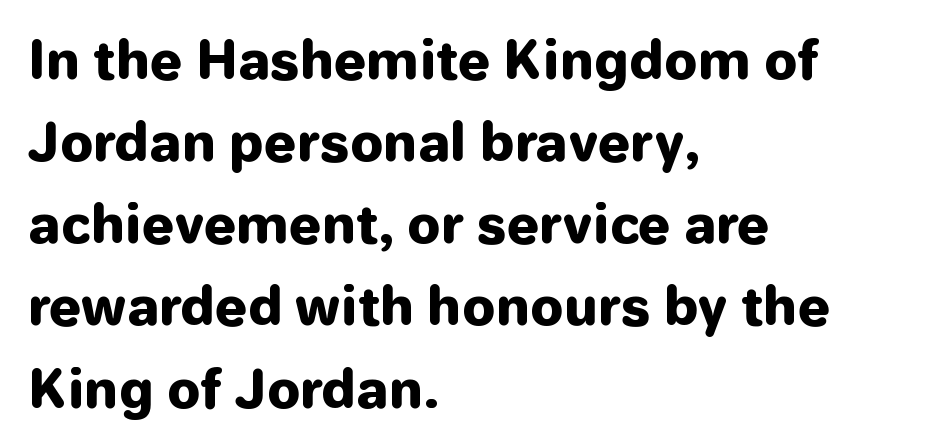
Q: Is the text bold? A: Yes.
Q: Is the text italic (slanted)? A: No, it is upright.
Q: Is the typeface a serif or a sans-serif typeface? A: Sans-serif.
Q: Is the text underlined? A: No.
Q: How is the paragraph aligned? A: Left-aligned.
Q: Is the spacing between letters normal or unusually wide? A: Normal.
Q: Is the spacing between lines tight, normal or loose? A: Normal.
Q: Width (condensed, normal, or wide)? A: Normal.
Q: Stroke contrast? A: Low.
Q: x-height? A: Medium.
Q: Monospaced? A: No.
